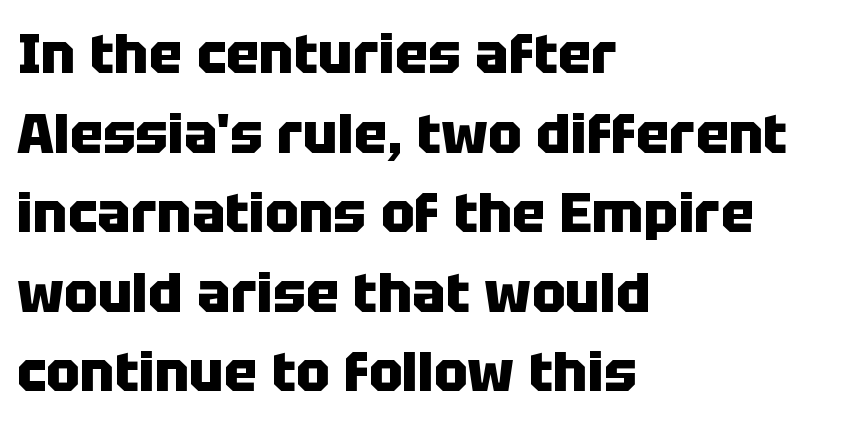
{"serif": "no", "italic": "no", "bold": "yes", "weight": "heavy", "width": "normal", "stroke_contrast": "low", "x_height": "large", "monospaced": "no", "underline": "no", "align": "left", "line_spacing": "normal", "line_spacing_ratio": 1.42, "letter_spacing": "normal", "letter_spacing_em": 0.0, "glyph_px": 56}
